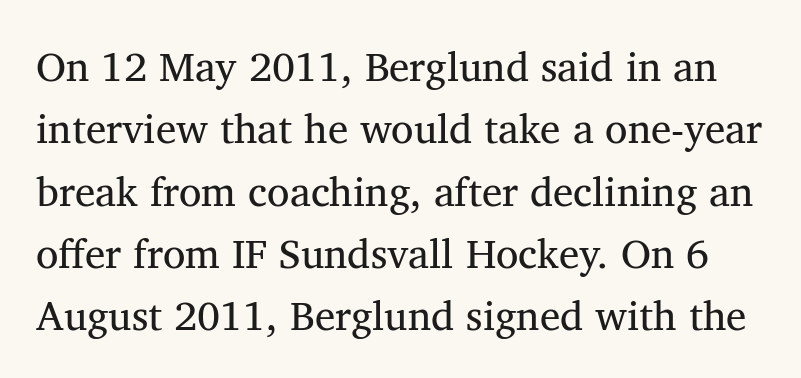
The image shows 41 px regular-weight serif type, upright; set normal line spacing (1.52x), normal letter spacing, not underlined; medium stroke contrast and a medium x-height.
